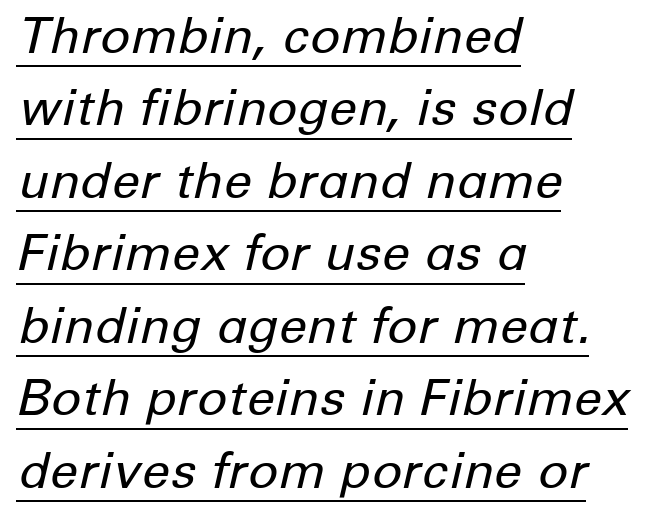
The typesetter chose a ragged-right arrangement here. Vertically, the passage feels balanced, rows spaced as you'd expect. The face used here has a pronounced slope to its letters. Character widths vary here, with narrow letters taking less room than wide ones. Spacing between characters is what you'd get straight out of the box. What decoration does the sample have? An underline.
